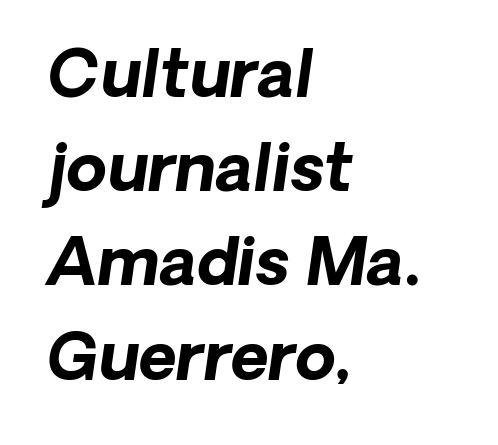
Q: Is the text bold? A: Yes.
Q: Is the typeface a serif or a sans-serif typeface? A: Sans-serif.
Q: Is the text underlined? A: No.
Q: How is the paragraph aligned? A: Left-aligned.
Q: Is the spacing between letters normal or unusually wide? A: Normal.
Q: Is the spacing between lines tight, normal or loose? A: Normal.
Q: Width (condensed, normal, or wide)? A: Normal.
Q: Stroke contrast? A: Low.
Q: x-height? A: Medium.
Q: Monospaced? A: No.
